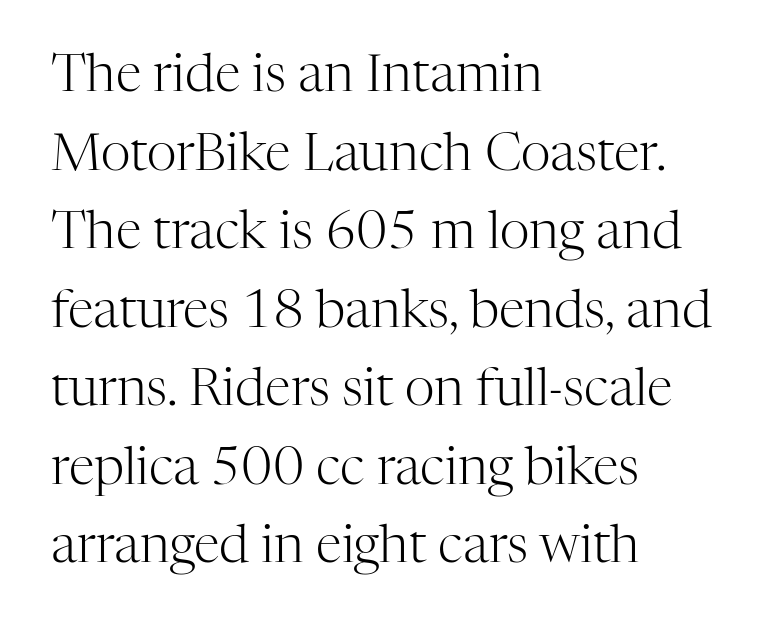
The rendering anchors every line to the left-hand side. Descenders hang freely into open space. Weight class: somewhere from thin through regular. Posture: upright roman. Each letter keeps its own natural width here, so spacing adapts to shape.
